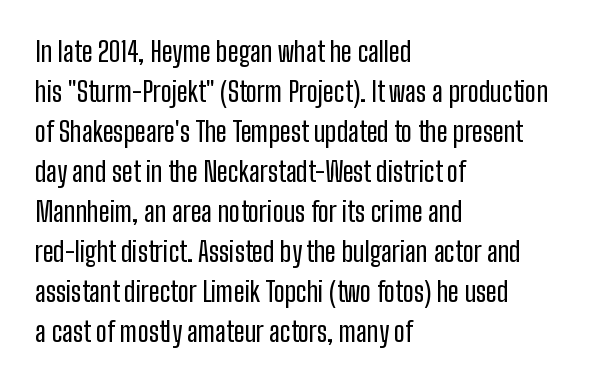
Regular leading. The zone under the glyphs is completely vacant. Italic? Not at all — the glyphs are vertical. A typesetter would call this zero additional tracking. Leftover space on each line is placed entirely after the last word.
